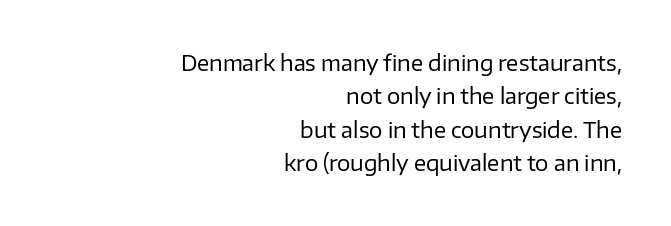
Q: Is the text bold? A: No.
Q: Is the text italic (slanted)? A: No, it is upright.
Q: Is the text underlined? A: No.
Q: How is the paragraph aligned? A: Right-aligned.
Q: Is the spacing between letters normal or unusually wide? A: Normal.
Q: Is the spacing between lines tight, normal or loose? A: Normal.
